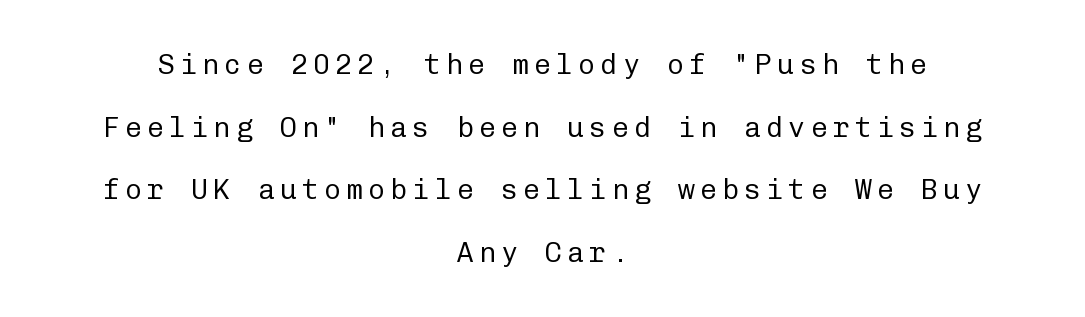
The image shows 28 px regular-weight sans-serif type, upright, monospaced; set centered, loose line spacing (2.24x), not underlined; low stroke contrast and a medium x-height.
